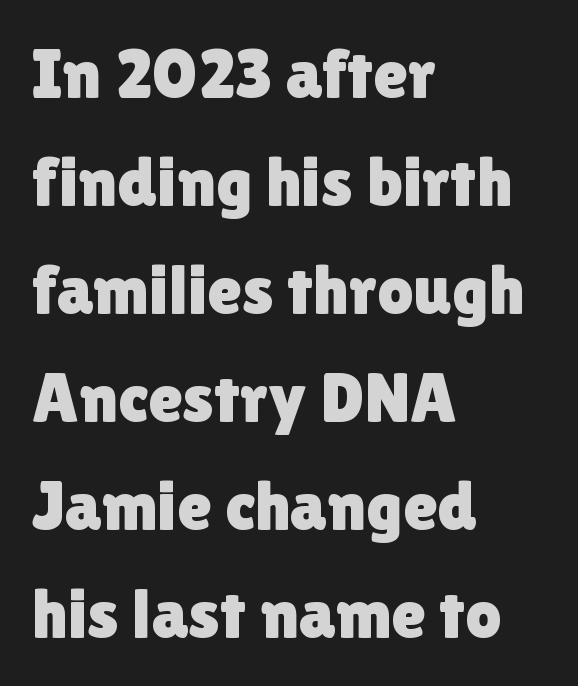
The image shows 71 px sans-serif type, upright; set left-aligned, normal line spacing (1.52x), normal letter spacing, not underlined; low stroke contrast and a medium x-height.
